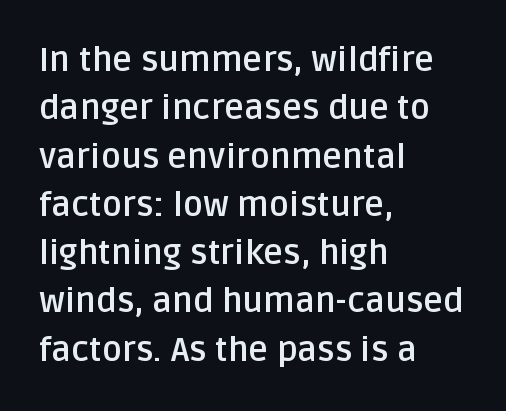
{"serif": "no", "italic": "no", "bold": "yes", "weight": "semibold", "width": "normal", "stroke_contrast": "low", "x_height": "large", "monospaced": "no", "underline": "no", "align": "left", "line_spacing": "normal", "line_spacing_ratio": 1.42, "letter_spacing": "normal", "letter_spacing_em": 0.0, "glyph_px": 34}
